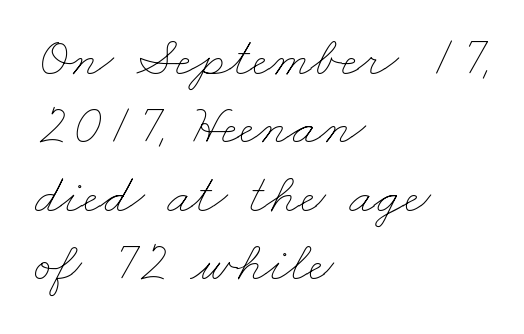
{"bold": "no", "weight": "thin", "width": "wide", "stroke_contrast": "low", "x_height": "small", "monospaced": "no", "underline": "no", "align": "left", "line_spacing_ratio": 1.2, "letter_spacing": "normal", "letter_spacing_em": 0.0, "glyph_px": 57}
